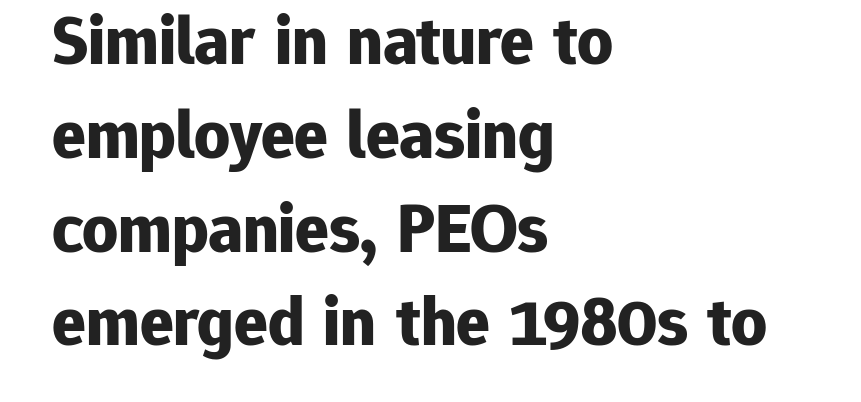
{"serif": "no", "italic": "no", "bold": "yes", "weight": "bold", "width": "normal", "stroke_contrast": "low", "x_height": "medium", "monospaced": "no", "underline": "no", "align": "left", "line_spacing": "normal", "line_spacing_ratio": 1.34, "letter_spacing": "normal", "letter_spacing_em": 0.0, "glyph_px": 70}
